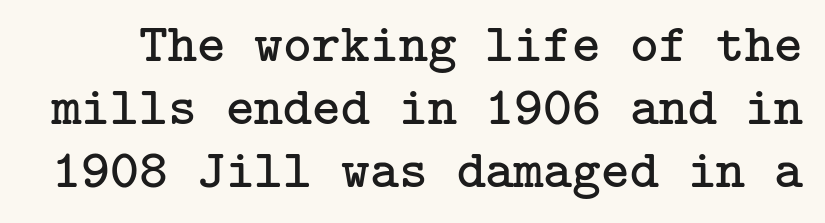
Q: Is the text bold? A: No.
Q: Is the text italic (slanted)? A: No, it is upright.
Q: Is the typeface a serif or a sans-serif typeface? A: Serif.
Q: Is the text underlined? A: No.
Q: Is the spacing between letters normal or unusually wide? A: Normal.
Q: Is the spacing between lines tight, normal or loose? A: Tight.
Q: Width (condensed, normal, or wide)? A: Normal.
Q: Stroke contrast? A: Low.
Q: x-height? A: Medium.
